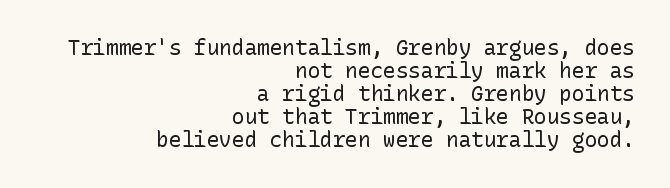
The image shows 21 px text type, upright; set right-aligned, tight line spacing (1.09x), normal letter spacing, not underlined.
